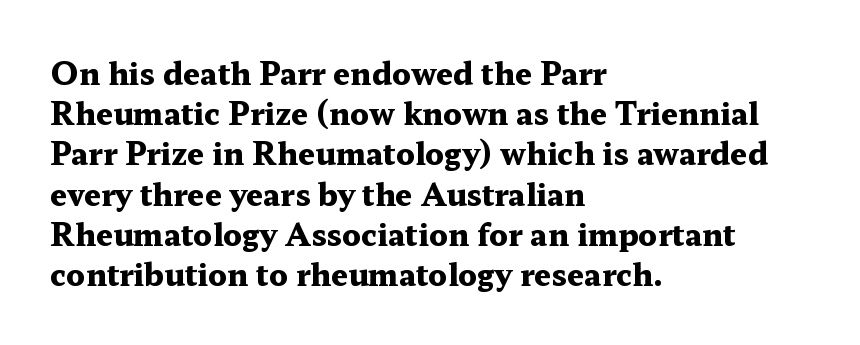
{"serif": "yes", "italic": "no", "bold": "yes", "weight": "heavy", "width": "wide", "stroke_contrast": "medium", "x_height": "medium", "monospaced": "no", "underline": "no", "align": "left", "line_spacing": "normal", "line_spacing_ratio": 1.34, "letter_spacing": "normal", "letter_spacing_em": 0.0, "glyph_px": 30}
